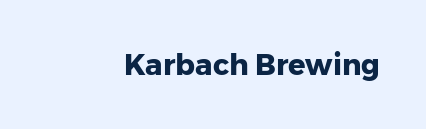
The letters stand upright; this is a roman face. The foot of each line stays bare and open. Tracking here is standard; glyphs follow each other at the usual distance. You can tell from the bare stems that sans-serif type was used. The characters look thick and weighty, a clear bold. Proportional: the letters do not fall into vertical columns.
